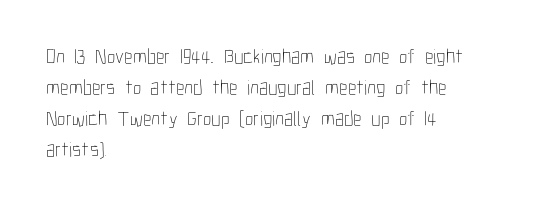
Q: Is the text bold? A: No.
Q: Is the text italic (slanted)? A: No, it is upright.
Q: Is the text underlined? A: No.
Q: How is the paragraph aligned? A: Left-aligned.
Q: Is the spacing between letters normal or unusually wide? A: Normal.
Q: Is the spacing between lines tight, normal or loose? A: Normal.
